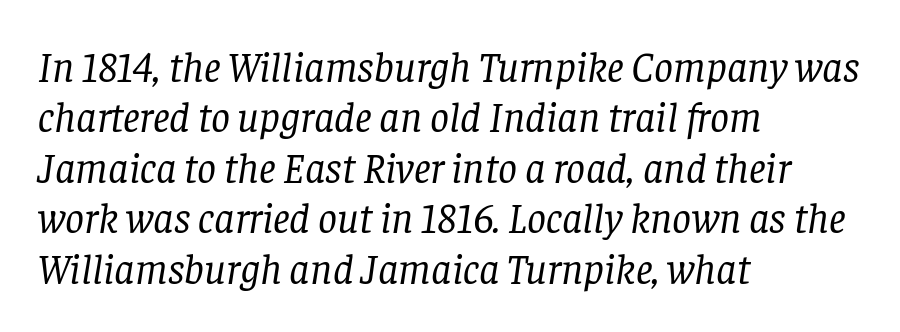
The horizontal fit of the characters is conventional and even. Serif or sans? Serif — the stroke terminals have little feet. The face looks like a standard text weight, possibly lighter. A typesetter would call this proportional, since set widths differ per character. Unmarked baselines from the first word to the last. Emphasis-style slanted type is in use.
